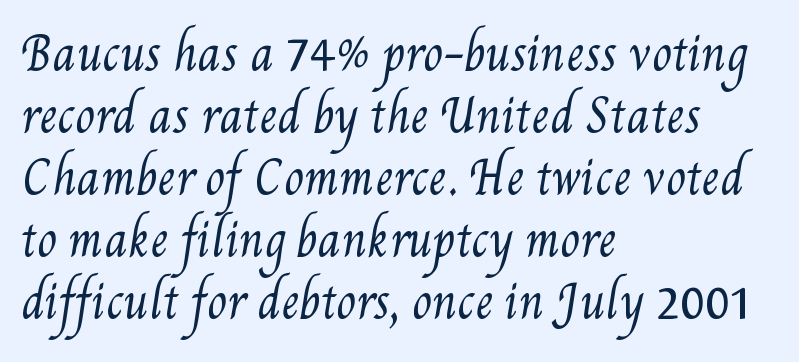
The image shows 45 px regular-weight, condensed type; set left-aligned, normal line spacing (1.38x), normal letter spacing, not underlined; medium stroke contrast and a small x-height.
